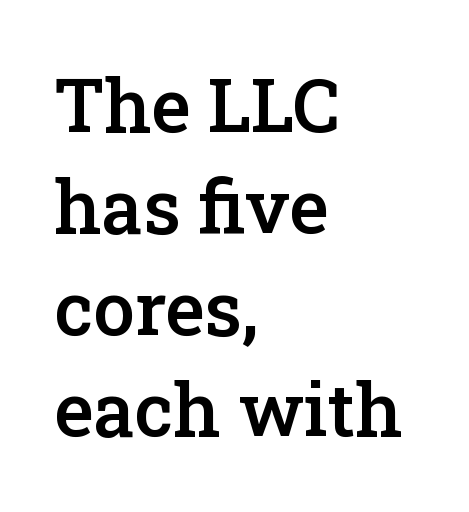
{"serif": "yes", "italic": "no", "bold": "semi", "weight": "semibold", "width": "normal", "stroke_contrast": "low", "x_height": "medium", "monospaced": "no", "underline": "no", "align": "left", "line_spacing": "normal", "line_spacing_ratio": 1.37, "letter_spacing": "normal", "letter_spacing_em": 0.0, "glyph_px": 74}
